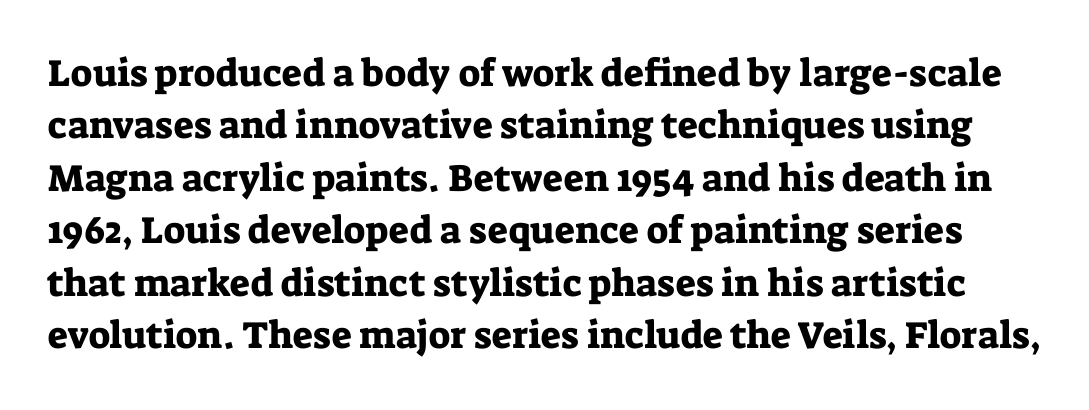
Descenders are the only things crossing below the line. Characters follow at the spacing the type designer built in. Leading matches the norm, producing a regular column. Regarding serifs, this sample has them.
